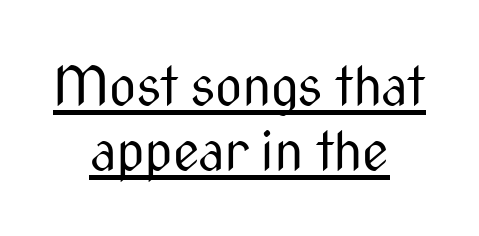
{"serif": "no", "italic": "no", "bold": "no", "weight": "regular", "width": "condensed", "stroke_contrast": "medium", "x_height": "medium", "monospaced": "no", "underline": "yes", "align": "center", "line_spacing_ratio": 1.22, "letter_spacing": "normal", "letter_spacing_em": 0.0, "glyph_px": 53}
